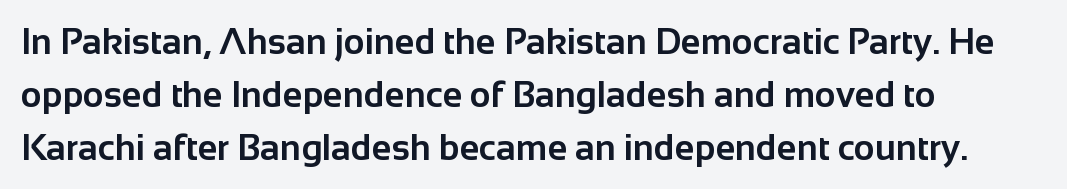
{"serif": "no", "italic": "no", "bold": "yes", "weight": "bold", "width": "normal", "stroke_contrast": "low", "x_height": "medium", "monospaced": "no", "underline": "no", "align": "left", "line_spacing": "normal", "line_spacing_ratio": 1.47, "letter_spacing": "normal", "letter_spacing_em": 0.0, "glyph_px": 36}
